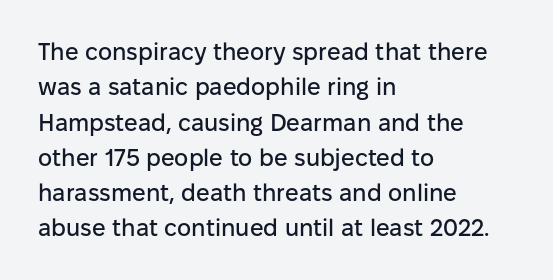
Q: Is the text italic (slanted)? A: No, it is upright.
Q: Is the text underlined? A: No.
Q: How is the paragraph aligned? A: Left-aligned.
Q: Is the spacing between letters normal or unusually wide? A: Normal.
Q: Is the spacing between lines tight, normal or loose? A: Normal.
